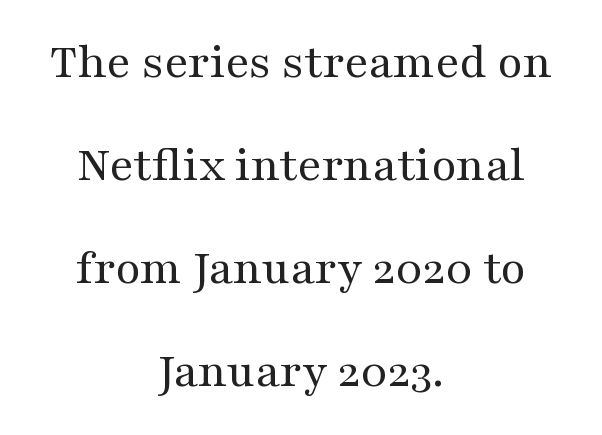
The image shows 51 px regular-weight, wide serif type, upright; set centered, loose line spacing (2.02x), normal letter spacing, not underlined; medium stroke contrast and a medium x-height.
